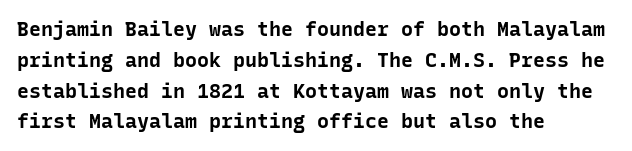
{"italic": "no", "bold": "yes", "underline": "no", "align": "left", "line_spacing": "normal", "line_spacing_ratio": 1.54, "letter_spacing": "normal", "letter_spacing_em": 0.0, "glyph_px": 20}
